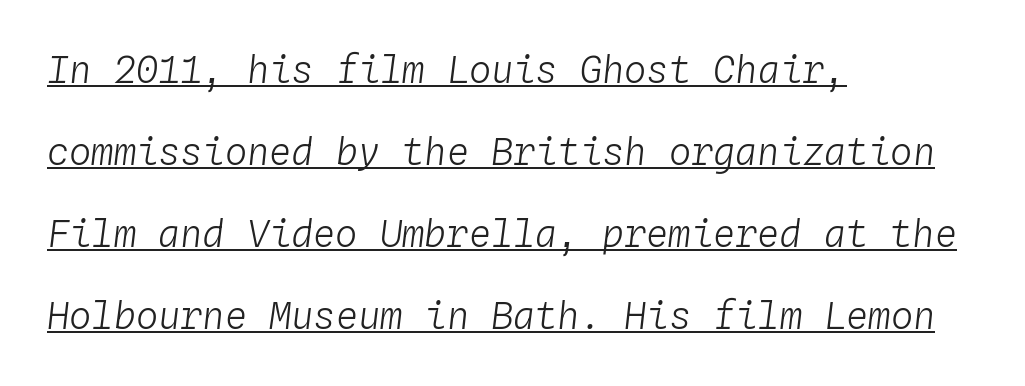
{"italic": "yes", "lean": "right", "slant_degrees": 4, "bold": "no", "weight": "light", "width": "normal", "stroke_contrast": "low", "x_height": "medium", "monospaced": "yes", "underline": "yes", "align": "left", "line_spacing": "loose", "line_spacing_ratio": 2.22, "letter_spacing": "normal", "letter_spacing_em": 0.0, "glyph_px": 37}
